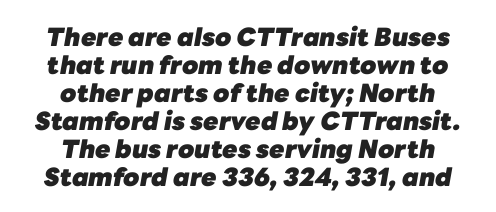
{"italic": "yes", "lean": "right", "slant_degrees": 10, "bold": "yes", "underline": "no", "align": "center", "line_spacing": "tight", "line_spacing_ratio": 1.12, "letter_spacing": "normal", "letter_spacing_em": 0.0, "glyph_px": 25}
